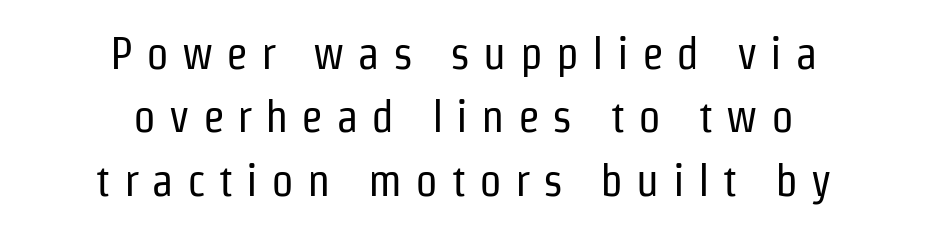
Think standard paragraph weight, or any step lighter than that. Here the designer chose a conventional face with non-uniform glyph widths. Vertical strokes here are truly vertical. I'd call this a sans setting — the letters go barefoot. This rendering widens character spacing well past its baseline value. Regular leading.
